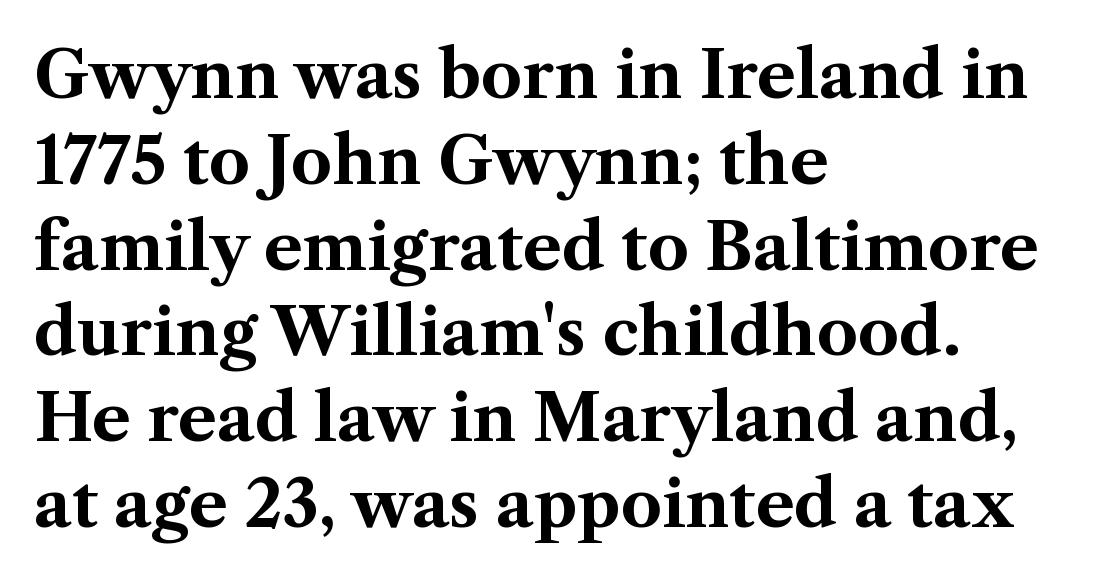
Q: Is the text bold? A: Yes.
Q: Is the text italic (slanted)? A: No, it is upright.
Q: Is the typeface a serif or a sans-serif typeface? A: Serif.
Q: Is the text underlined? A: No.
Q: How is the paragraph aligned? A: Left-aligned.
Q: Is the spacing between letters normal or unusually wide? A: Normal.
Q: Is the spacing between lines tight, normal or loose? A: Normal.
Q: Width (condensed, normal, or wide)? A: Normal.
Q: Stroke contrast? A: Medium.
Q: x-height? A: Medium.
Q: Monospaced? A: No.
